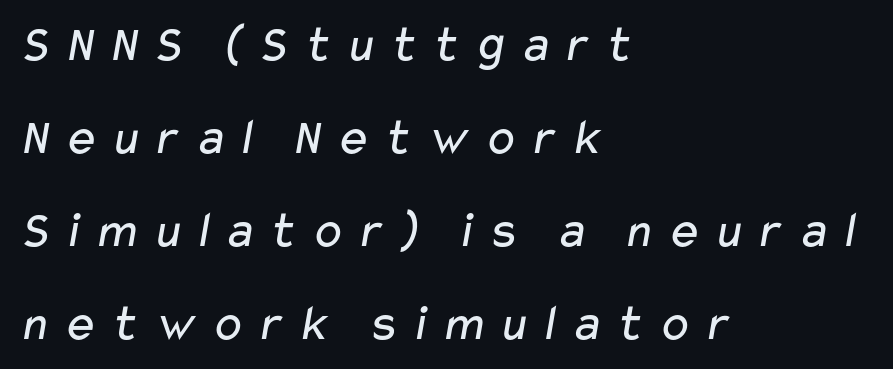
All the whitespace from short lines collects on the right. These lines have a slow, spaced-out rhythm from letter to letter. The letters advance in unequal steps, a hallmark of proportional type. The characters display no serif detailing; their extremities are plain. Check under the words: just untouched page. Vertical stems look standard width or narrower in stroke.
